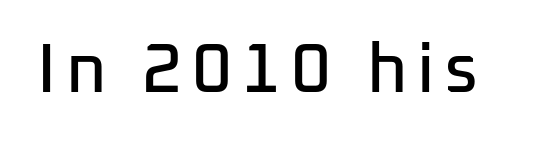
The image shows 69 px sans-serif type, upright; set not underlined; low stroke contrast and a medium x-height.
